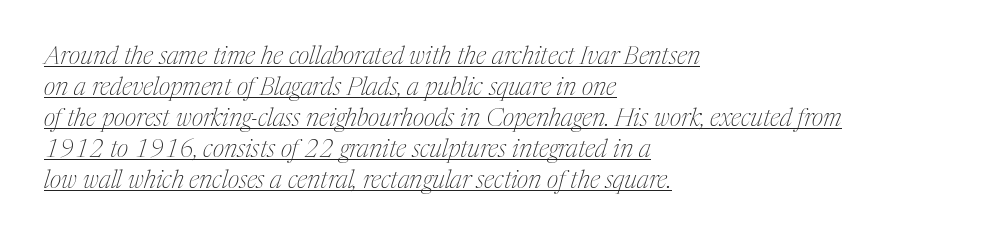
A classic flush-left, rag-right setting is used for this passage. This is oblique type, the kind used for emphasis or titles. Every word sits above its own underline. Standard letterfit; no display-style spreading of the glyphs. A light-to-regular cut is what we see here.
